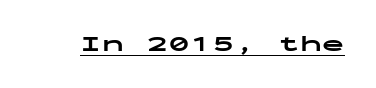
Q: Is the text bold? A: Yes.
Q: Is the text italic (slanted)? A: No, it is upright.
Q: Is the text underlined? A: Yes.
Q: Is the spacing between letters normal or unusually wide? A: Normal.
